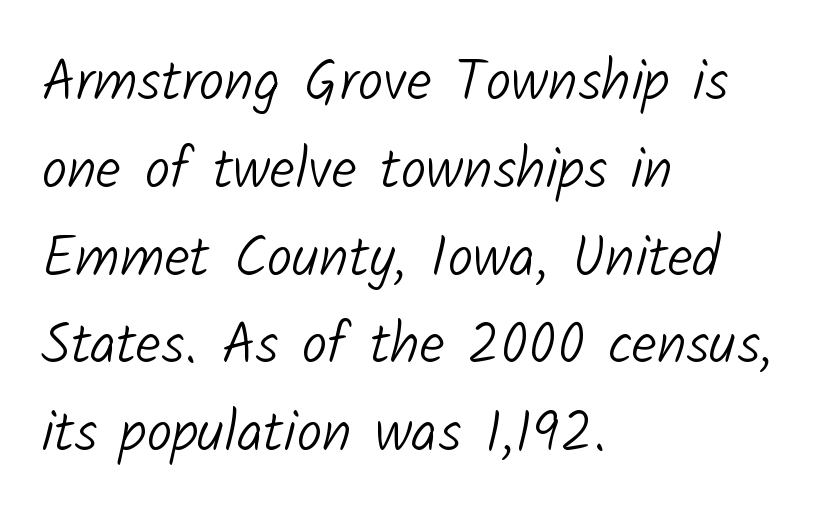
{"serif": "no", "bold": "no", "weight": "light", "width": "normal", "stroke_contrast": "low", "x_height": "medium", "monospaced": "no", "underline": "no", "align": "left", "line_spacing": "normal", "line_spacing_ratio": 1.54, "letter_spacing": "normal", "letter_spacing_em": 0.0, "glyph_px": 57}
